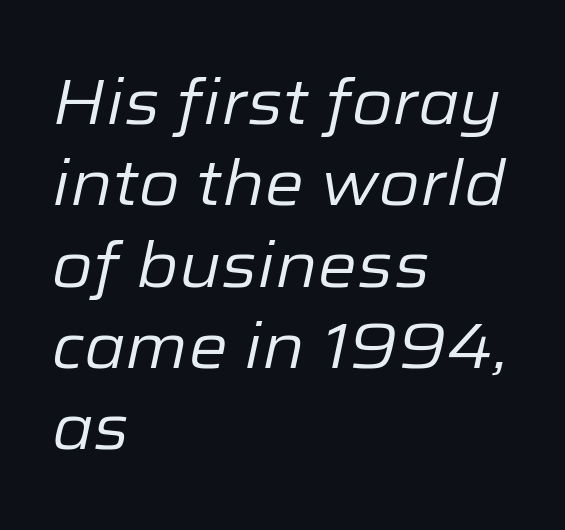
{"italic": "yes", "lean": "right", "slant_degrees": 12, "bold": "no", "weight": "regular", "width": "normal", "stroke_contrast": "low", "x_height": "medium", "monospaced": "no", "underline": "no", "align": "left", "line_spacing": "normal", "line_spacing_ratio": 1.29, "letter_spacing": "normal", "letter_spacing_em": 0.0, "glyph_px": 63}
